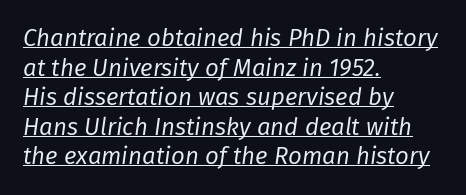
{"italic": "yes", "lean": "right", "slant_degrees": 8, "bold": "no", "underline": "yes", "align": "left", "line_spacing_ratio": 1.23, "letter_spacing": "normal", "letter_spacing_em": 0.0, "glyph_px": 24}
